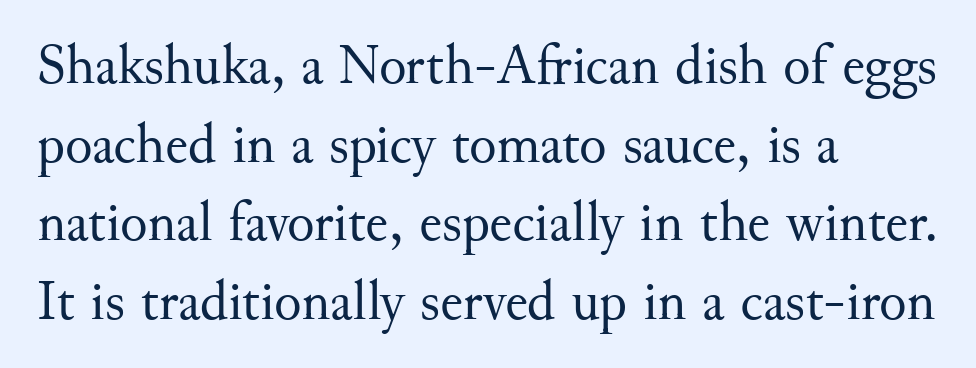
Q: Is the text bold? A: No.
Q: Is the text italic (slanted)? A: No, it is upright.
Q: Is the typeface a serif or a sans-serif typeface? A: Serif.
Q: Is the text underlined? A: No.
Q: How is the paragraph aligned? A: Left-aligned.
Q: Is the spacing between letters normal or unusually wide? A: Normal.
Q: Is the spacing between lines tight, normal or loose? A: Normal.
Q: Width (condensed, normal, or wide)? A: Normal.
Q: Stroke contrast? A: Medium.
Q: x-height? A: Small.
Q: Monospaced? A: No.
